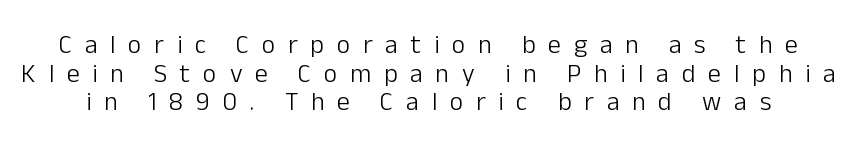
Q: Is the text bold? A: No.
Q: Is the text italic (slanted)? A: No, it is upright.
Q: Is the text underlined? A: No.
Q: Is the spacing between letters normal or unusually wide? A: Unusually wide.
Q: Is the spacing between lines tight, normal or loose? A: Tight.
